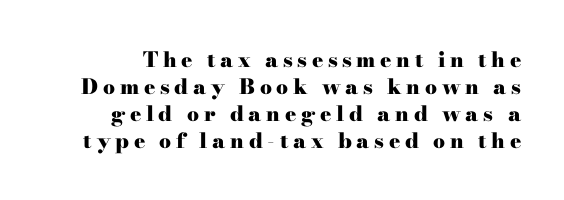
{"italic": "no", "bold": "yes", "underline": "no", "line_spacing": "normal", "line_spacing_ratio": 1.28, "letter_spacing": "wide", "letter_spacing_em": 0.22, "glyph_px": 21}
